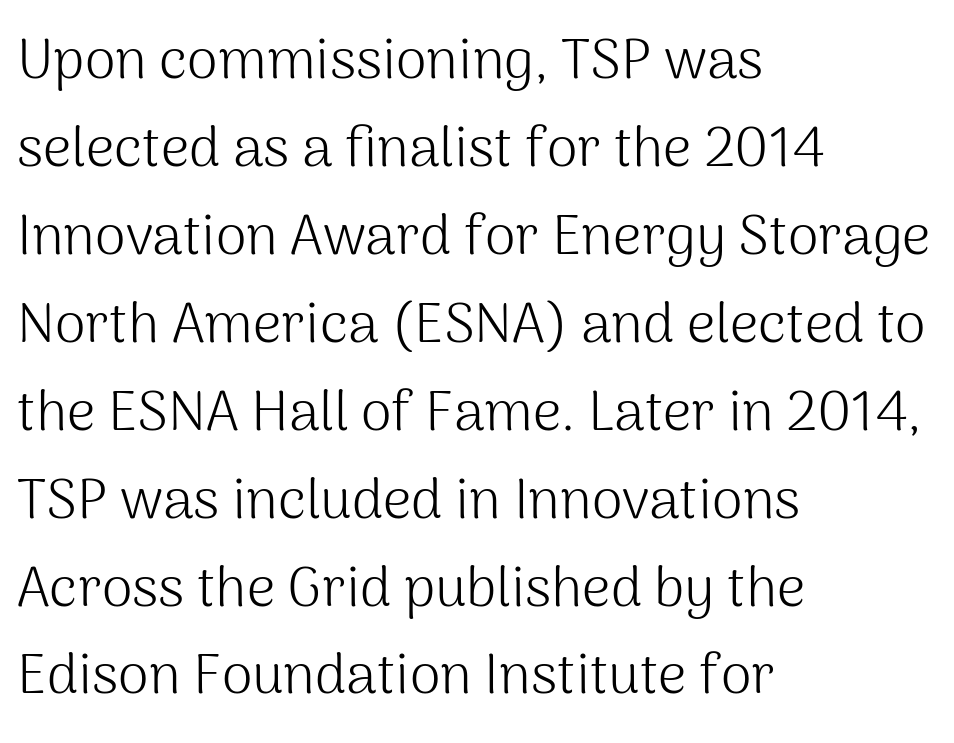
The horizontal fit of the characters is conventional and even. Lines of text with bare space underneath. Compared with a typical body face, this is equally light or lighter still. You could not count columns in this text — the font is proportionally spaced. Which margin do the lines hug? The left one — the right edge is uneven. The typeface chosen for these lines omits serifs.
